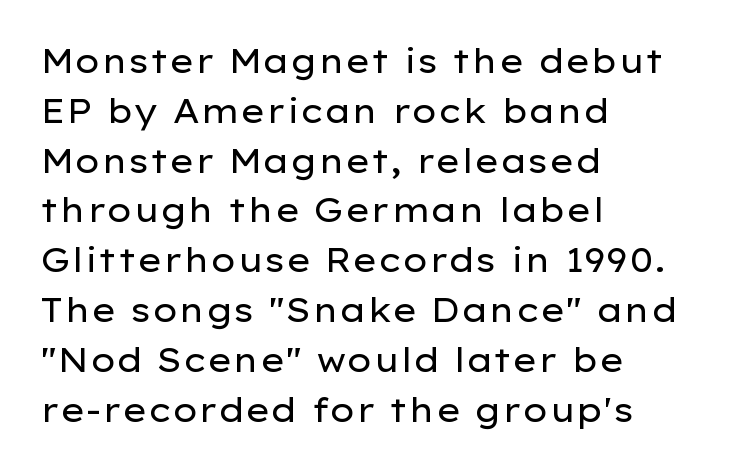
The image shows 33 px regular-weight, wide sans-serif type, upright; set left-aligned, normal line spacing (1.51x), normal letter spacing, not underlined; low stroke contrast and a medium x-height.
